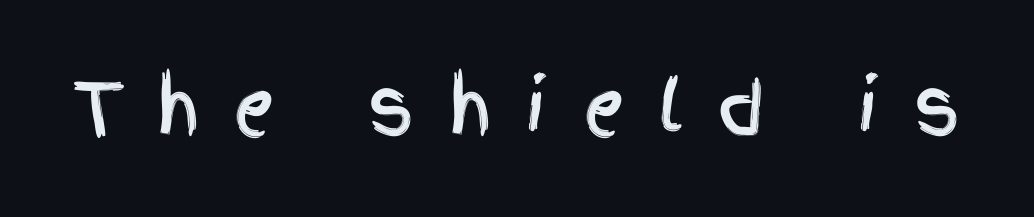
{"serif": "no", "italic": "no", "width": "condensed", "x_height": "large", "monospaced": "no", "underline": "no", "letter_spacing": "wide", "letter_spacing_em": 0.47, "glyph_px": 72}
